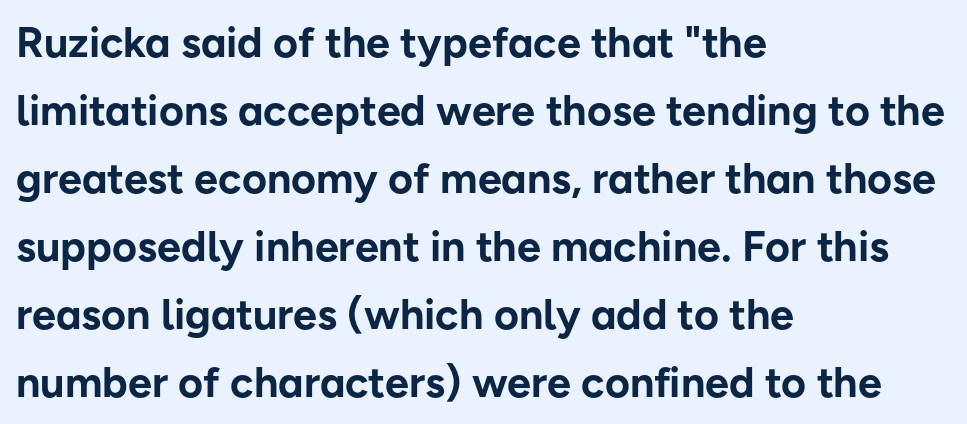
The image shows 43 px bold sans-serif type, upright; set left-aligned, normal line spacing (1.58x), normal letter spacing, not underlined; low stroke contrast and a medium x-height.
